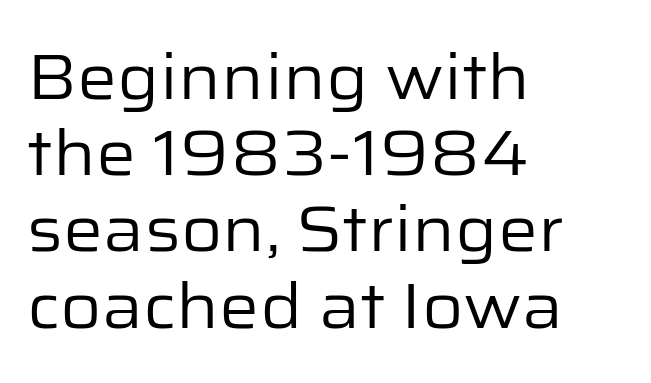
The image shows 63 px regular-weight sans-serif type, upright; set left-aligned, line spacing 1.21x, normal letter spacing, not underlined; low stroke contrast and a medium x-height.
